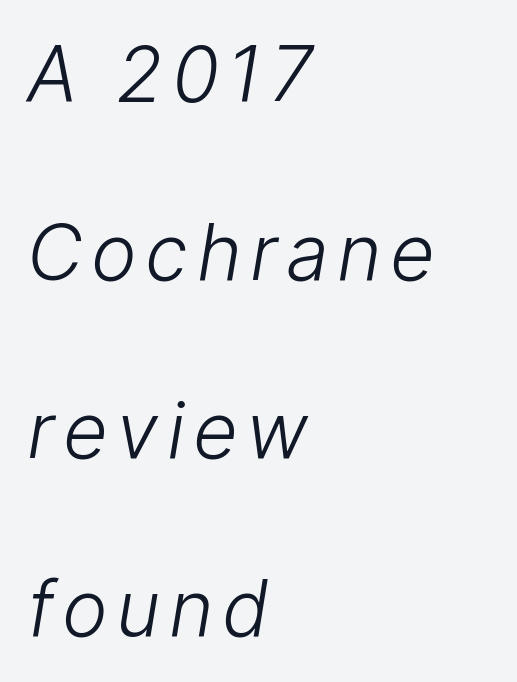
Q: Is the text bold? A: No.
Q: Is the typeface a serif or a sans-serif typeface? A: Sans-serif.
Q: Is the text underlined? A: No.
Q: How is the paragraph aligned? A: Left-aligned.
Q: Is the spacing between lines tight, normal or loose? A: Loose.
Q: Width (condensed, normal, or wide)? A: Normal.
Q: Stroke contrast? A: Low.
Q: x-height? A: Medium.
Q: Monospaced? A: No.
